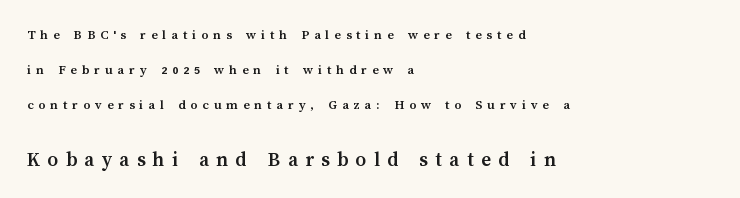
{"italic": "no", "bold": "yes", "underline": "no", "align": "left", "line_spacing": "loose", "line_spacing_ratio": 2.5, "letter_spacing": "wide", "letter_spacing_em": 0.35, "larger_block": "second", "size_ratio": 1.5, "glyph_px": 21}
